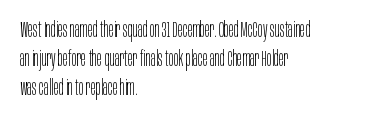
The image shows 21 px text type, upright; set left-aligned, normal line spacing (1.39x), normal letter spacing, not underlined.
